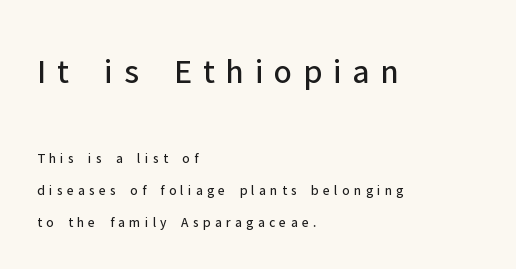
The image shows 35 px regular-weight sans-serif type, upright; set left-aligned, loose line spacing (2.27x), unusually wide letter spacing (+0.31 em), not underlined; the first (top) block is 2.5x larger; low stroke contrast and a medium x-height.
